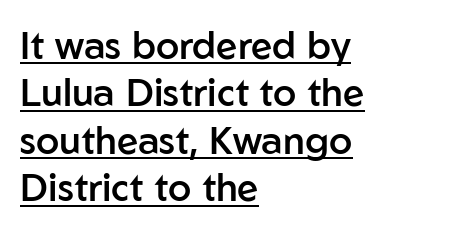
A roman cut, with each character standing at attention. Where is the straight margin? On the left. Check the space under the baseline: a stroke is drawn there. Observe the ordinary spacing: letters are neighbours, not strangers. Summary of weight: moderately heavy, a semibold.
